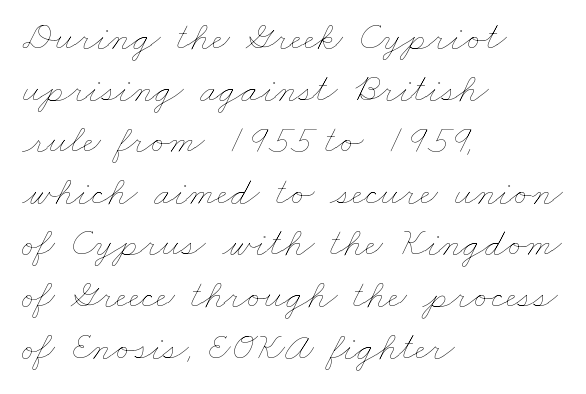
Q: Is the text bold? A: No.
Q: Is the text underlined? A: No.
Q: How is the paragraph aligned? A: Left-aligned.
Q: Is the spacing between letters normal or unusually wide? A: Normal.
Q: Is the spacing between lines tight, normal or loose? A: Normal.
Q: Width (condensed, normal, or wide)? A: Wide.
Q: Stroke contrast? A: Low.
Q: x-height? A: Small.
Q: Monospaced? A: No.
